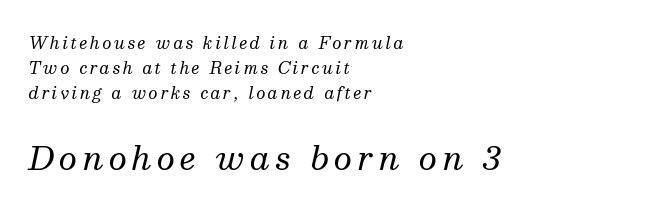
{"serif": "yes", "italic": "yes", "lean": "right", "slant_degrees": 13, "bold": "no", "weight": "regular", "width": "normal", "stroke_contrast": "medium", "x_height": "medium", "monospaced": "no", "underline": "no", "align": "left", "line_spacing": "normal", "line_spacing_ratio": 1.57, "larger_block": "second", "size_ratio": 2.0, "glyph_px": 32}
